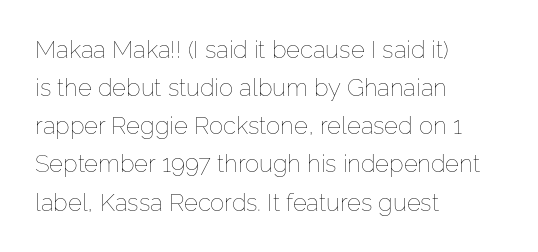
Is there much room between lines? A standard amount, neither cramped nor airy. A roman cut, with each character standing at attention. How are the letters spaced? Ordinarily, with no added tracking. This rendering features lettering with no underline. The paragraph shown leans on its left margin. The weight tops out at a normal text grade.
